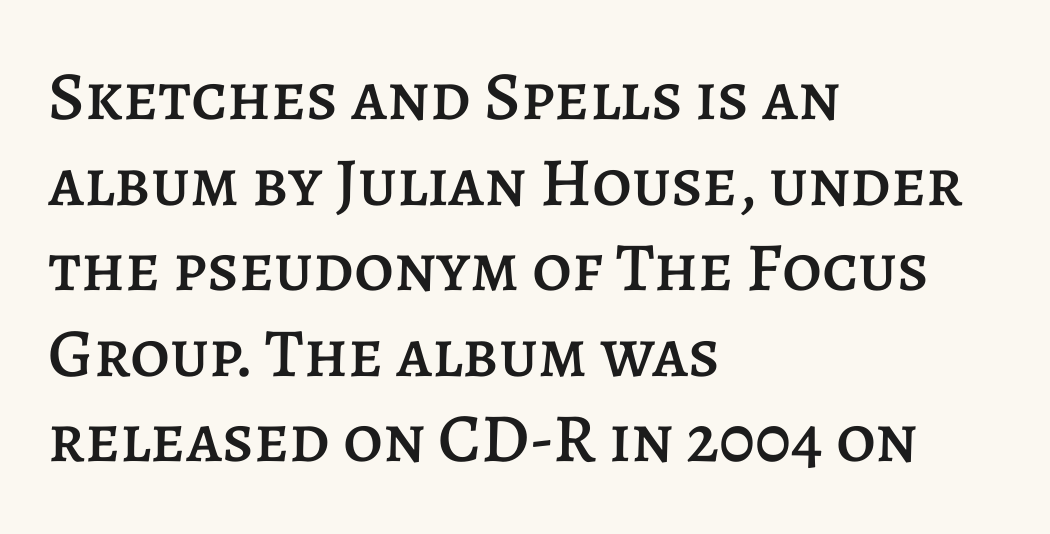
Which margin do the lines hug? The left one — the right edge is uneven. Type without underlining. Note the varied advance widths — an 'i' is clearly narrower than an 'm'. The line texture is even and compact thanks to regular tracking.
